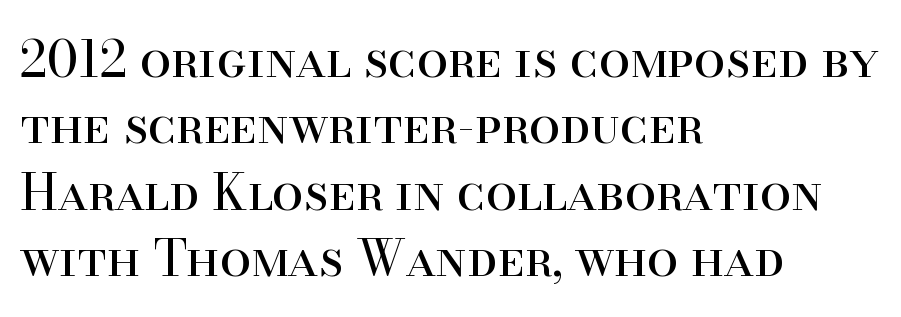
The image shows 50 px regular-weight serif type, upright; set left-aligned, normal line spacing (1.33x), normal letter spacing, not underlined; high stroke contrast and a small x-height.
